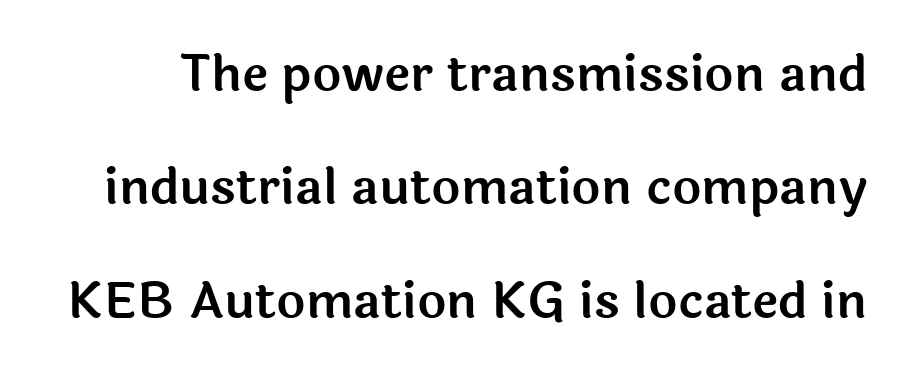
{"serif": "no", "italic": "no", "width": "normal", "x_height": "medium", "monospaced": "no", "underline": "no", "line_spacing": "loose", "line_spacing_ratio": 2.27, "letter_spacing": "normal", "letter_spacing_em": 0.0, "glyph_px": 50}
